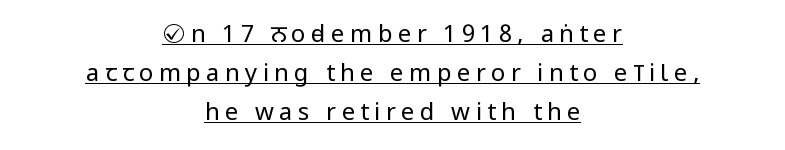
The image shows 24 px text type, upright; set centered, normal line spacing (1.63x), unusually wide letter spacing (+0.22 em), underlined.
